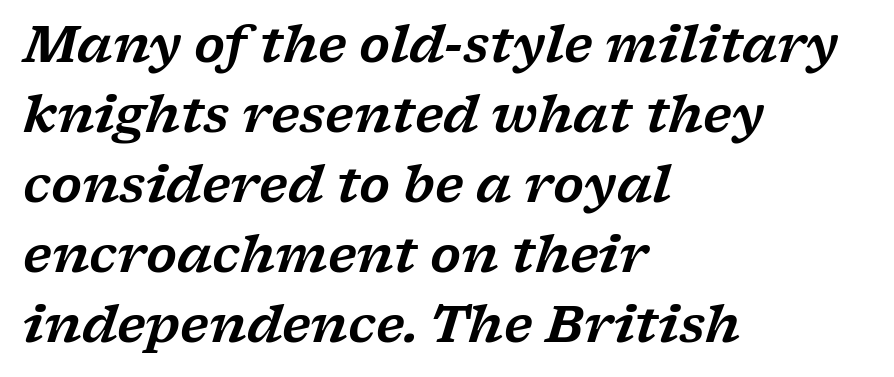
The image shows 50 px wide serif type, italic (leaning right); set left-aligned, normal line spacing (1.4x), normal letter spacing, not underlined; low stroke contrast and a medium x-height.
